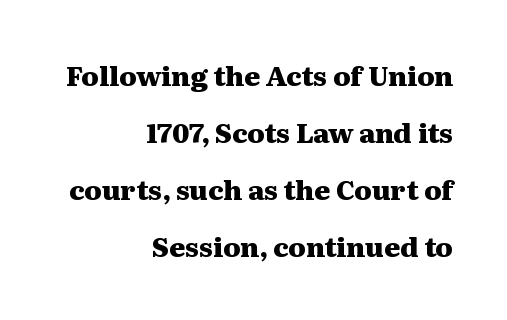
Q: Is the text bold? A: Yes.
Q: Is the text italic (slanted)? A: No, it is upright.
Q: Is the text underlined? A: No.
Q: How is the paragraph aligned? A: Right-aligned.
Q: Is the spacing between letters normal or unusually wide? A: Normal.
Q: Is the spacing between lines tight, normal or loose? A: Loose.
